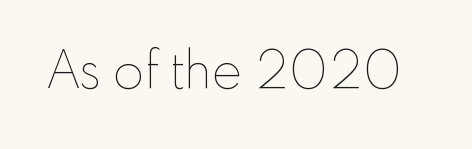
The image shows 51 px thin type, upright; set normal letter spacing, not underlined; low stroke contrast and a small x-height.
